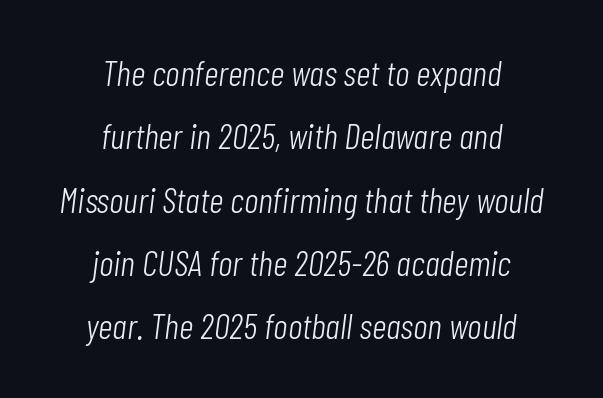
Q: Is the text bold? A: No.
Q: Is the text italic (slanted)? A: Yes, it leans right by about 7 degrees.
Q: Is the text underlined? A: No.
Q: How is the paragraph aligned? A: Centered.
Q: Is the spacing between letters normal or unusually wide? A: Normal.
Q: Width (condensed, normal, or wide)? A: Condensed.
Q: Stroke contrast? A: Low.
Q: x-height? A: Medium.
Q: Monospaced? A: No.
